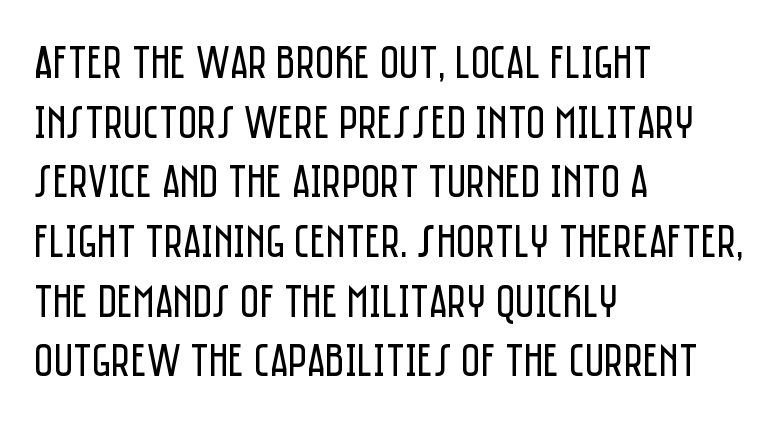
Q: Is the text bold? A: No.
Q: Is the text italic (slanted)? A: No, it is upright.
Q: Is the typeface a serif or a sans-serif typeface? A: Sans-serif.
Q: Is the text underlined? A: No.
Q: How is the paragraph aligned? A: Left-aligned.
Q: Is the spacing between letters normal or unusually wide? A: Normal.
Q: Is the spacing between lines tight, normal or loose? A: Normal.
Q: Width (condensed, normal, or wide)? A: Condensed.
Q: Stroke contrast? A: Low.
Q: x-height? A: Large.
Q: Monospaced? A: No.
